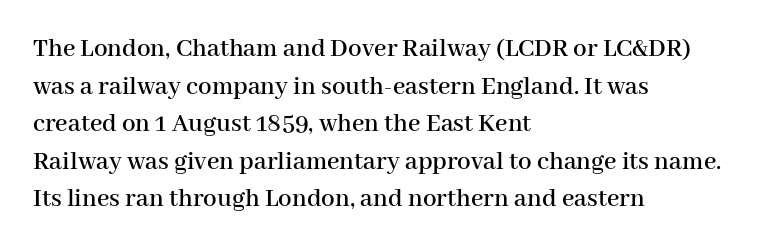
The image shows 27 px text type, upright; set left-aligned, normal line spacing (1.39x), normal letter spacing, not underlined.
